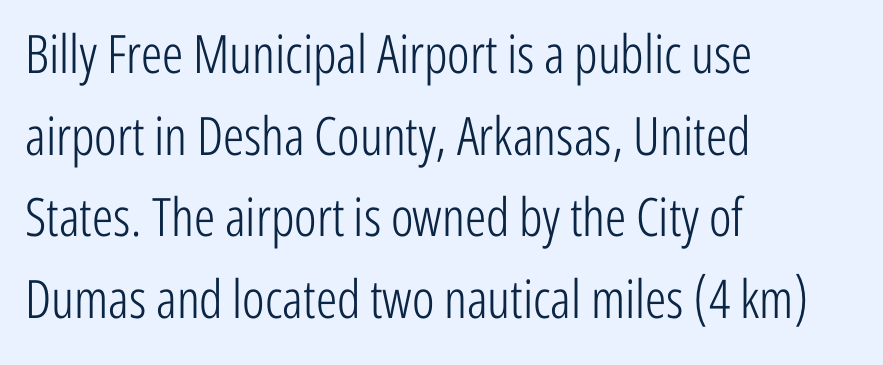
The image shows 53 px light, condensed sans-serif type, upright; set left-aligned, normal line spacing (1.54x), normal letter spacing, not underlined; low stroke contrast and a medium x-height.
